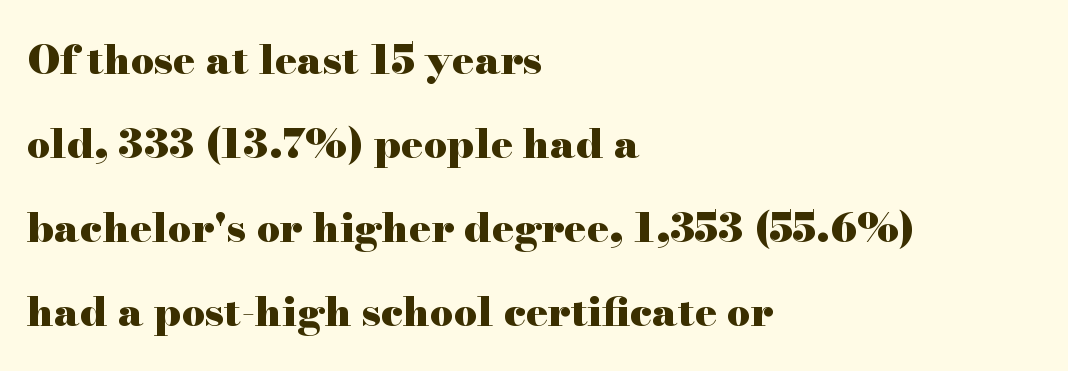
Q: Is the text bold? A: Yes.
Q: Is the text italic (slanted)? A: No, it is upright.
Q: Is the typeface a serif or a sans-serif typeface? A: Serif.
Q: Is the text underlined? A: No.
Q: How is the paragraph aligned? A: Left-aligned.
Q: Is the spacing between letters normal or unusually wide? A: Normal.
Q: Is the spacing between lines tight, normal or loose? A: Loose.
Q: Width (condensed, normal, or wide)? A: Wide.
Q: Stroke contrast? A: High.
Q: x-height? A: Small.
Q: Monospaced? A: No.
